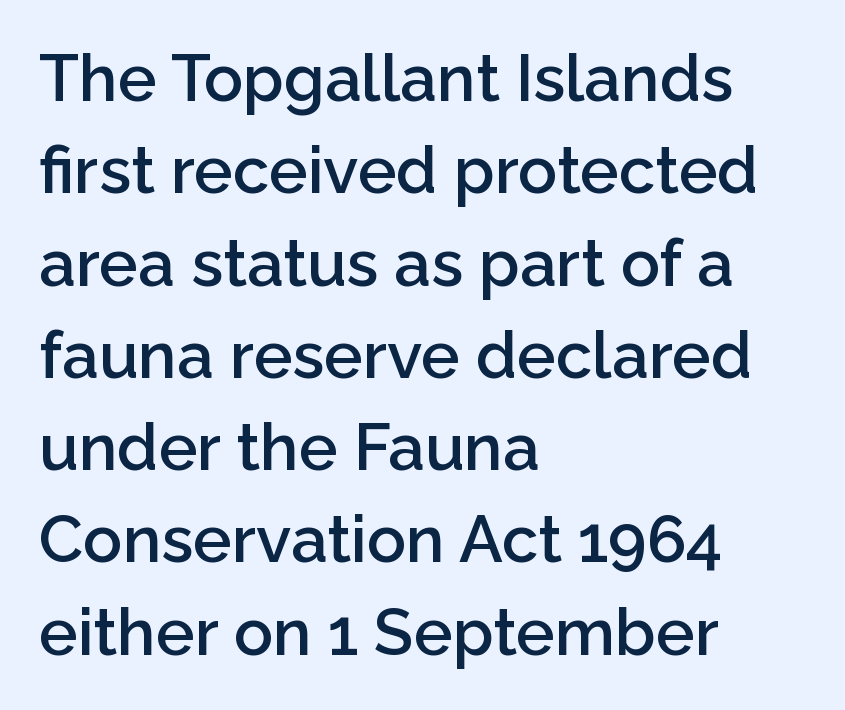
{"serif": "no", "italic": "no", "bold": "semi", "weight": "semibold", "width": "normal", "stroke_contrast": "low", "x_height": "medium", "monospaced": "no", "underline": "no", "align": "left", "line_spacing": "normal", "line_spacing_ratio": 1.42, "letter_spacing": "normal", "letter_spacing_em": 0.0, "glyph_px": 65}
